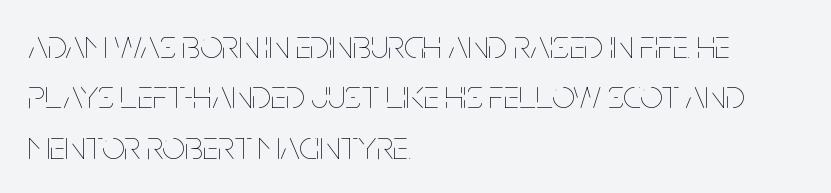
The image shows 40 px thin, condensed type, upright; set left-aligned, normal line spacing (1.26x), normal letter spacing, not underlined; low stroke contrast and a large x-height.
